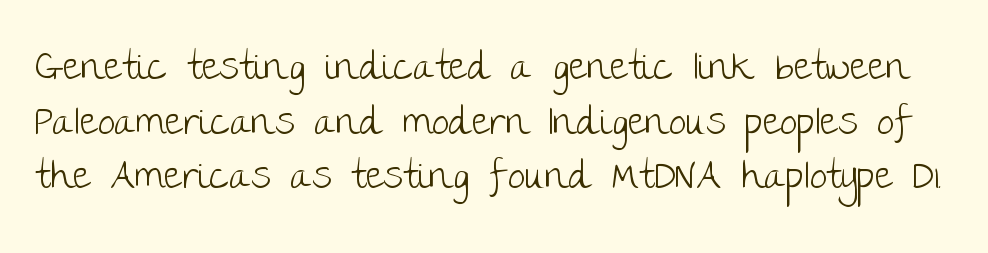
{"serif": "no", "italic": "no", "bold": "no", "weight": "light", "width": "normal", "stroke_contrast": "low", "x_height": "large", "monospaced": "no", "underline": "no", "line_spacing": "normal", "line_spacing_ratio": 1.4, "letter_spacing": "normal", "letter_spacing_em": 0.0, "glyph_px": 39}
